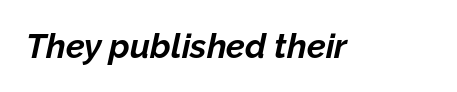
Thick stems and heavy bowls — unmistakably bold. These lines are rendered in a variable-pitch font. In terms of posture, this sample is oblique. How are the letters spaced? Ordinarily, with no added tracking. Nobody drew a line under any word here.
